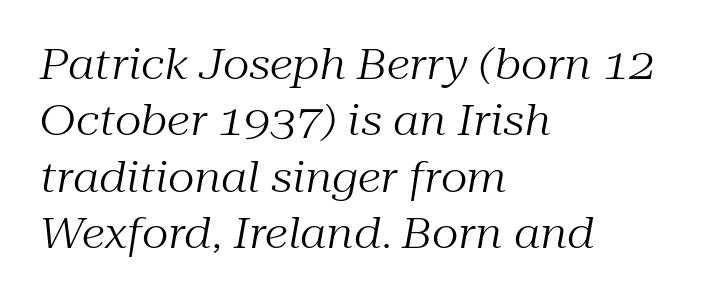
The image shows 42 px regular-weight serif type, italic (leaning right); set left-aligned, normal line spacing (1.34x), normal letter spacing, not underlined; medium stroke contrast and a medium x-height.
